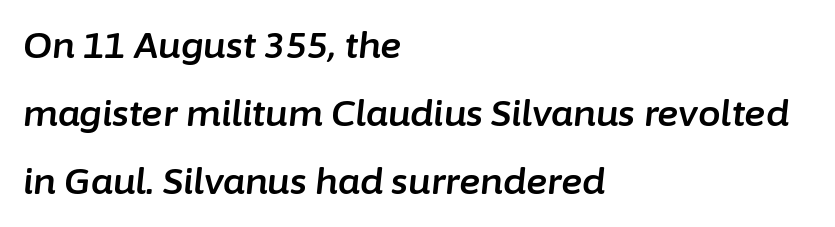
Q: Is the text italic (slanted)? A: Yes, it leans right by about 6 degrees.
Q: Is the text underlined? A: No.
Q: How is the paragraph aligned? A: Left-aligned.
Q: Is the spacing between letters normal or unusually wide? A: Normal.
Q: Width (condensed, normal, or wide)? A: Normal.
Q: Stroke contrast? A: Low.
Q: x-height? A: Medium.
Q: Monospaced? A: No.
